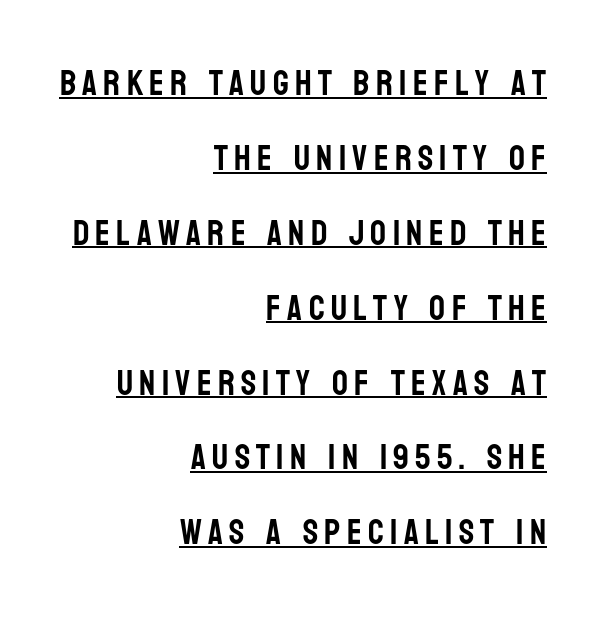
Look at the bottom of the vertical strokes: they stop flat, with no serifs. The rendering uses a large line-height, opening up the rows. Tall strokes in this sample are plumb rather than angled. The rag falls on the left side of this text block. Proportional: the letters do not fall into vertical columns.
